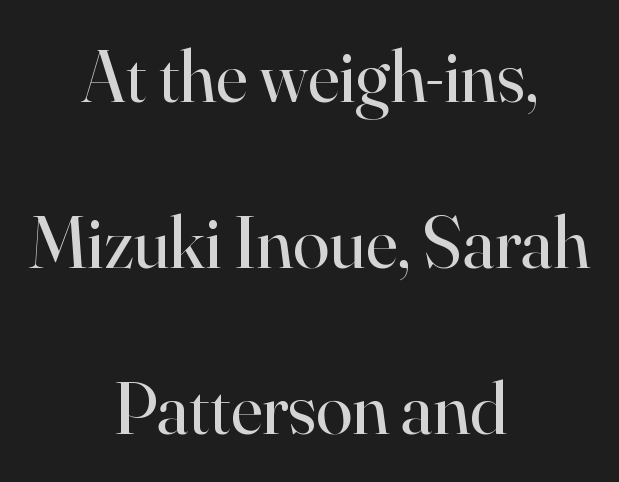
One glance says open: line gaps are wider than usual. Neither beginnings nor endings align; midpoints do. The glyphs in this specimen are seriffed. The letters look calm and open, with moderate or lighter stems. Characters follow at the spacing the type designer built in.
